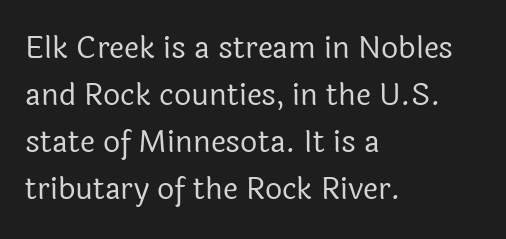
Q: Is the text bold? A: No.
Q: Is the text italic (slanted)? A: No, it is upright.
Q: Is the typeface a serif or a sans-serif typeface? A: Sans-serif.
Q: Is the text underlined? A: No.
Q: How is the paragraph aligned? A: Left-aligned.
Q: Is the spacing between letters normal or unusually wide? A: Normal.
Q: Is the spacing between lines tight, normal or loose? A: Normal.
Q: Width (condensed, normal, or wide)? A: Normal.
Q: x-height? A: Medium.
Q: Monospaced? A: No.
